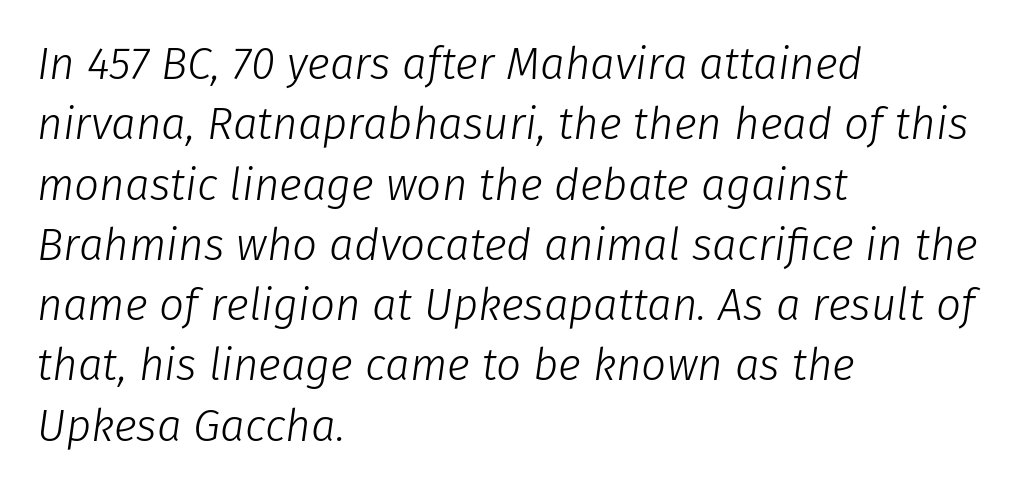
Q: Is the text bold? A: No.
Q: Is the text italic (slanted)? A: Yes, it leans right by about 8 degrees.
Q: Is the text underlined? A: No.
Q: How is the paragraph aligned? A: Left-aligned.
Q: Is the spacing between letters normal or unusually wide? A: Normal.
Q: Is the spacing between lines tight, normal or loose? A: Normal.
Q: Width (condensed, normal, or wide)? A: Normal.
Q: Stroke contrast? A: Low.
Q: x-height? A: Medium.
Q: Monospaced? A: No.
